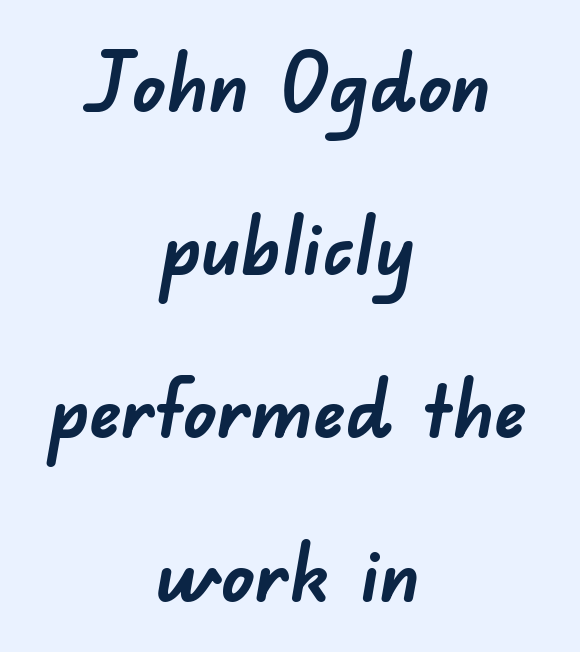
The image shows 80 px semibold sans-serif type; set centered, loose line spacing (2.04x), normal letter spacing, not underlined; low stroke contrast and a small x-height.
